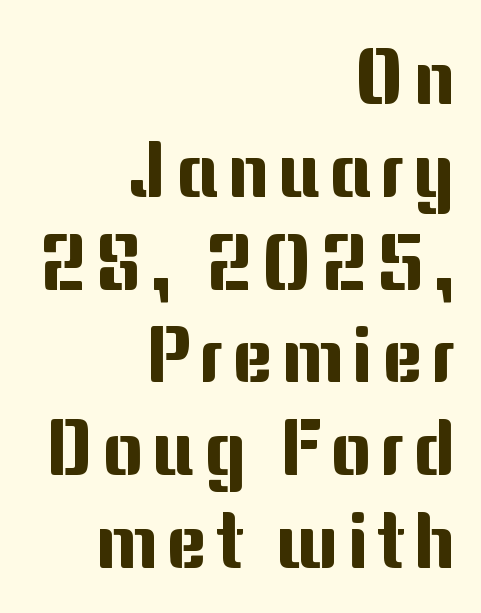
Q: Is the text italic (slanted)? A: No, it is upright.
Q: Is the typeface a serif or a sans-serif typeface? A: Sans-serif.
Q: Is the text underlined? A: No.
Q: How is the paragraph aligned? A: Right-aligned.
Q: Width (condensed, normal, or wide)? A: Normal.
Q: Stroke contrast? A: Medium.
Q: x-height? A: Medium.
Q: Monospaced? A: No.
